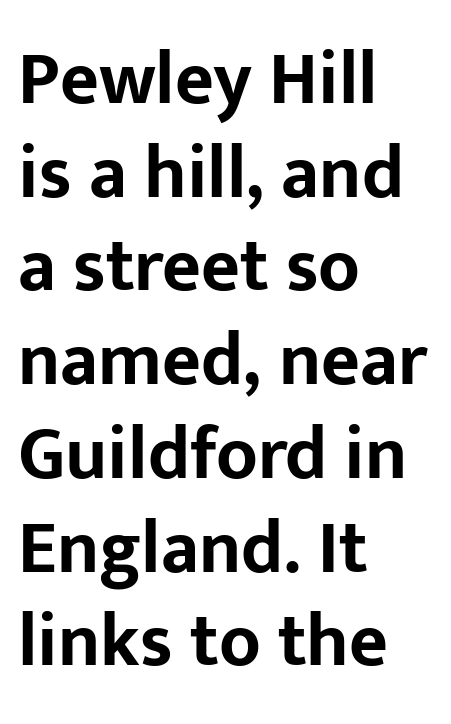
In terms of letterspacing, this is plain default setting. The space directly below the letters is spotless. Rows of type keep a routine distance in the vertical direction. The face used here is proportionally spaced, like ordinary book or web type. Serif or sans? Sans — the stroke terminals are bare.
